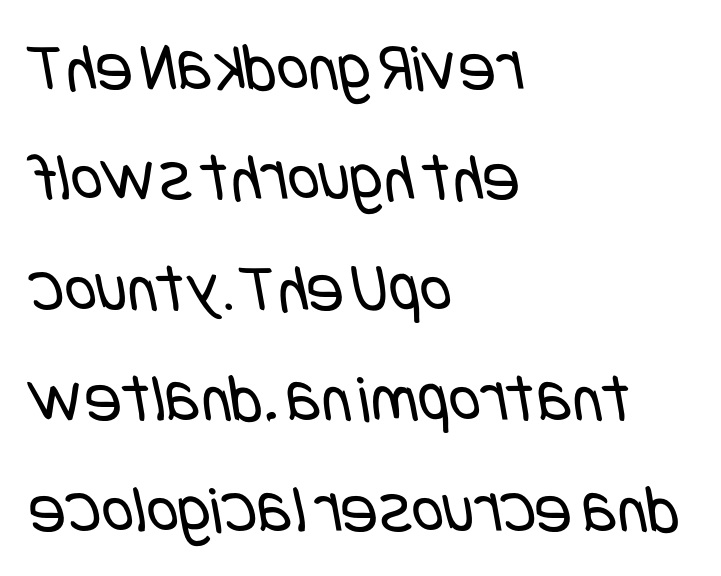
The space directly below the letters is spotless. Line starts are locked; line ends wander. Tracking value appears to be zero — textbook default spacing. The cut favours lightness, reaching ordinary text weight at its darkest. The vertical gap from one line to the next is medium.
